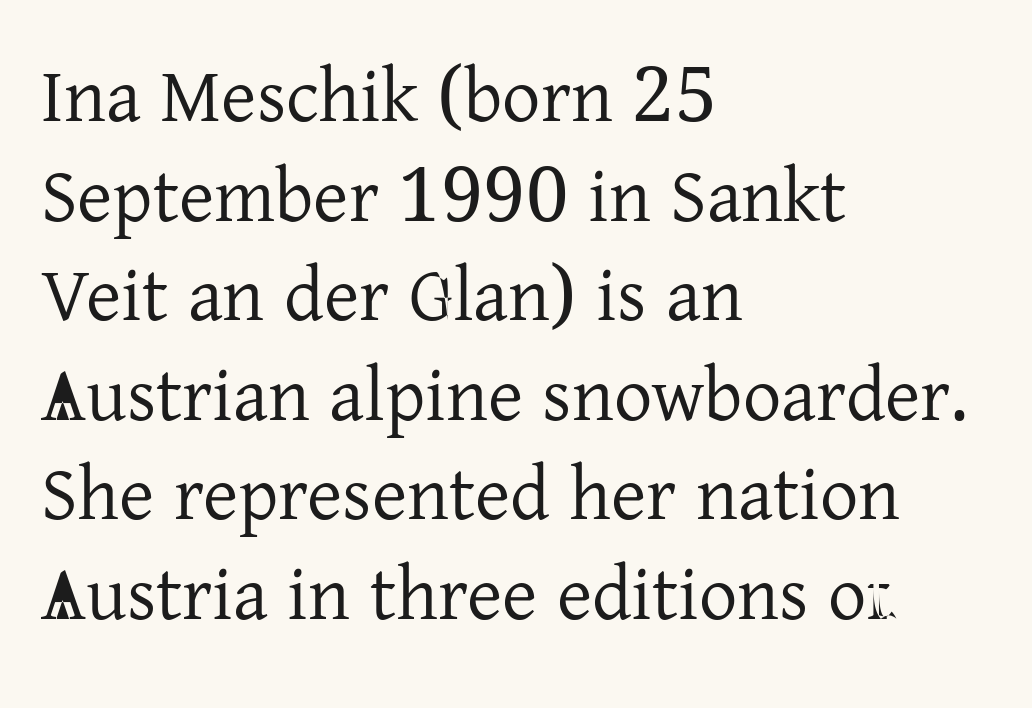
The image shows 76 px regular-weight serif type, upright; set left-aligned, normal line spacing (1.31x), normal letter spacing, not underlined; low stroke contrast and a medium x-height.
